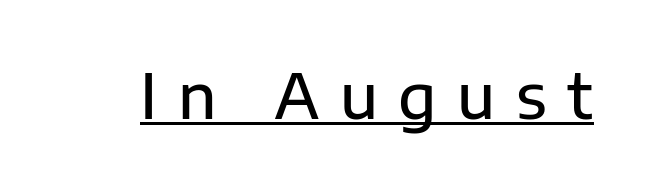
The image shows 62 px sans-serif type, upright; set unusually wide letter spacing (+0.33 em), underlined; low stroke contrast and a medium x-height.
